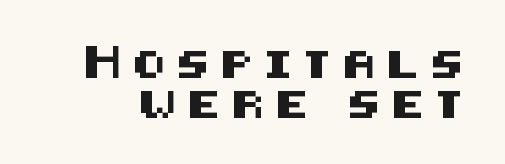
Students, observe: this is what conventionally led text looks like. The tracking reads as deliberately expanded to a designer's eye. Does the lettering tilt? It doesn't — this is upright. Each row of text sits above clean, open space.
